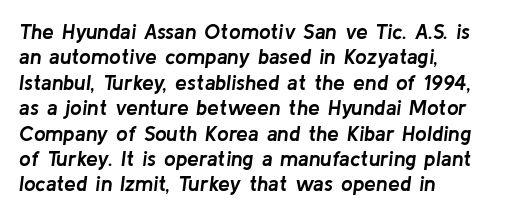
{"italic": "yes", "lean": "right", "slant_degrees": 8, "bold": "yes", "underline": "no", "align": "left", "line_spacing_ratio": 1.21, "letter_spacing": "normal", "letter_spacing_em": 0.0, "glyph_px": 21}
